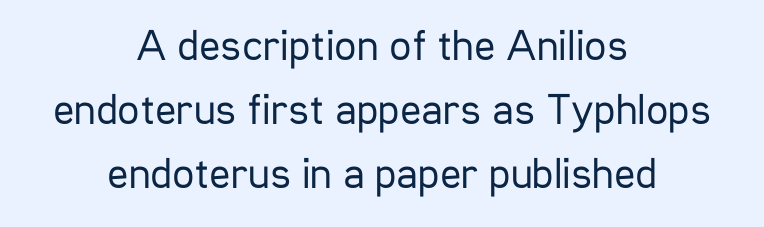
On a weight scale, this lands at 450 or below. A typesetter would label this face a sans. No extra tracking has been applied to these lines. This is the regular roman posture of the typeface. Each letter keeps its own natural width here, so spacing adapts to shape. A normal amount of white space separates one row of letters from the next.
